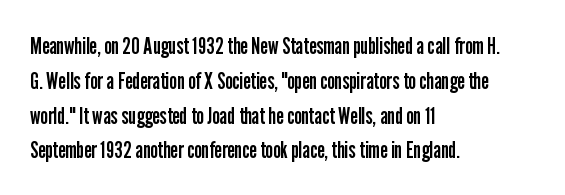
Q: Is the text bold? A: No.
Q: Is the text italic (slanted)? A: No, it is upright.
Q: Is the text underlined? A: No.
Q: How is the paragraph aligned? A: Left-aligned.
Q: Is the spacing between letters normal or unusually wide? A: Normal.
Q: Is the spacing between lines tight, normal or loose? A: Normal.
